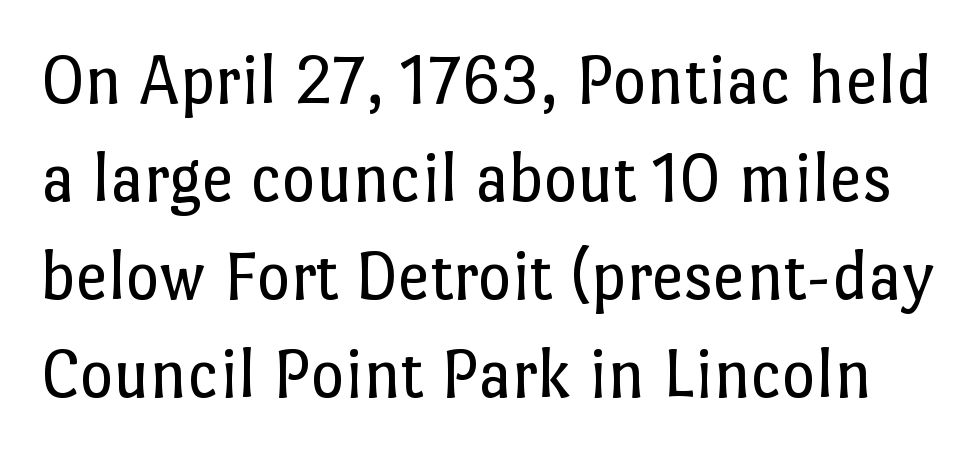
{"italic": "no", "bold": "no", "weight": "regular", "width": "normal", "stroke_contrast": "low", "x_height": "medium", "monospaced": "no", "underline": "no", "line_spacing": "normal", "line_spacing_ratio": 1.36, "letter_spacing": "normal", "letter_spacing_em": 0.0, "glyph_px": 72}
